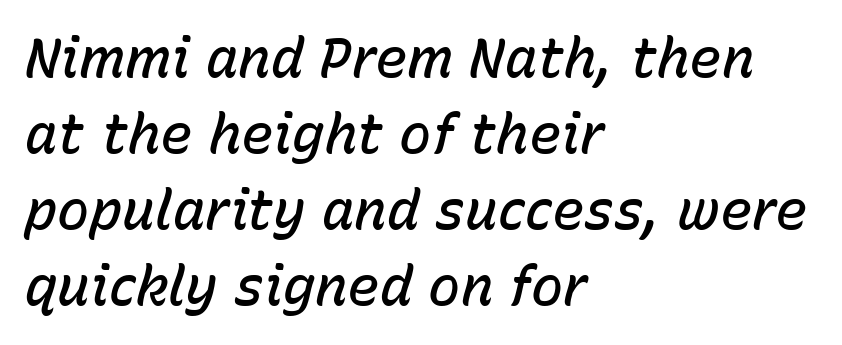
The image shows 54 px semibold type, italic (leaning right); set left-aligned, normal line spacing (1.41x), normal letter spacing, not underlined; low stroke contrast and a medium x-height.
